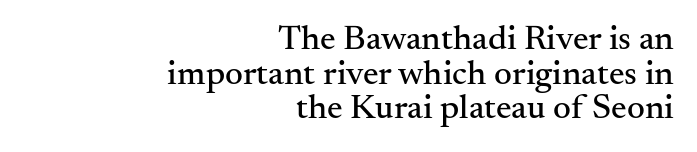
Q: Is the text italic (slanted)? A: No, it is upright.
Q: Is the typeface a serif or a sans-serif typeface? A: Serif.
Q: Is the text underlined? A: No.
Q: How is the paragraph aligned? A: Right-aligned.
Q: Is the spacing between letters normal or unusually wide? A: Normal.
Q: Is the spacing between lines tight, normal or loose? A: Tight.
Q: Width (condensed, normal, or wide)? A: Normal.
Q: Stroke contrast? A: Medium.
Q: x-height? A: Small.
Q: Monospaced? A: No.
